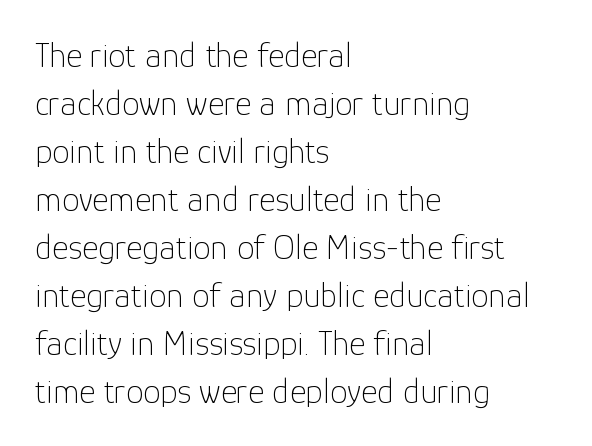
Notice how the stems are strictly vertical — no italics here. The type is set solid horizontally, with unmodified tracking. No extra ink here — the face is not bold. Is this a fixed-width face? No — the glyphs have proportional, varying widths. Observe the absence of serifs on each vertical stroke in this sample. Rule under the text: the space is simply empty.
